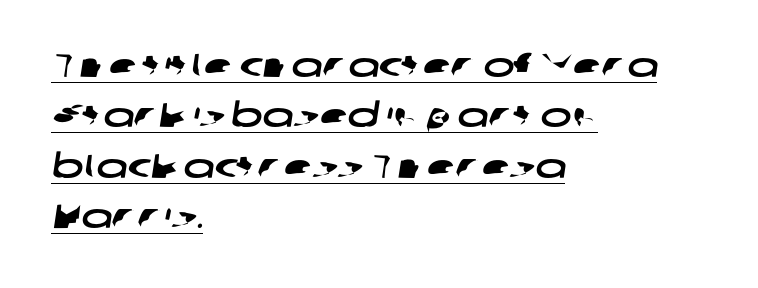
The image shows 33 px wide sans-serif type; set left-aligned, normal line spacing (1.53x), normal letter spacing, underlined; low stroke contrast and a medium x-height.
